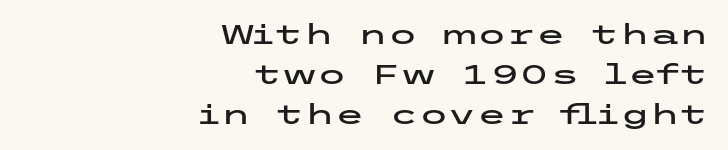
{"italic": "no", "underline": "no", "align": "right", "line_spacing": "normal", "line_spacing_ratio": 1.49, "letter_spacing": "normal", "letter_spacing_em": 0.0, "glyph_px": 27}
